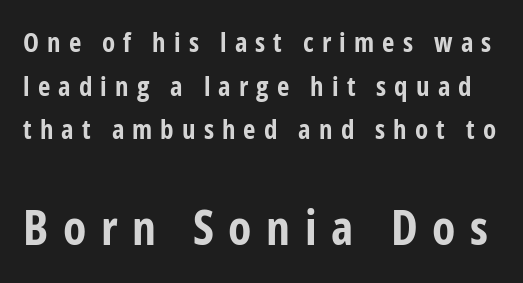
{"serif": "no", "italic": "no", "bold": "yes", "weight": "bold", "width": "condensed", "stroke_contrast": "low", "x_height": "medium", "monospaced": "no", "underline": "no", "line_spacing": "normal", "line_spacing_ratio": 1.62, "letter_spacing": "wide", "letter_spacing_em": 0.3, "larger_block": "second", "size_ratio": 1.78, "glyph_px": 48}
